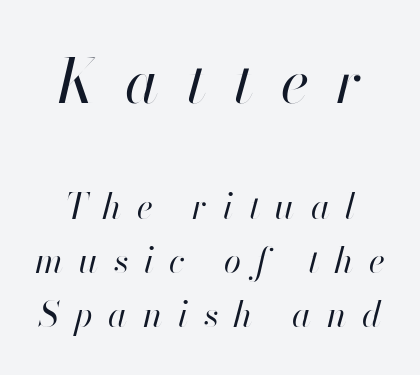
The image shows 62 px regular-weight type, italic (leaning right); set normal line spacing (1.55x), unusually wide letter spacing (+0.44 em), not underlined; the first (top) block is 1.77x larger; high stroke contrast and a small x-height.
